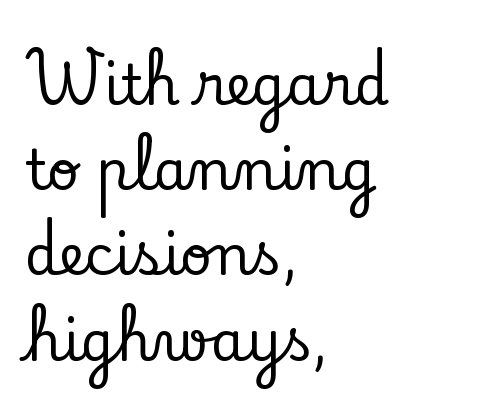
Q: Is the text italic (slanted)? A: No, it is upright.
Q: Is the typeface a serif or a sans-serif typeface? A: Serif.
Q: Is the text underlined? A: No.
Q: How is the paragraph aligned? A: Left-aligned.
Q: Is the spacing between letters normal or unusually wide? A: Normal.
Q: Is the spacing between lines tight, normal or loose? A: Normal.
Q: Width (condensed, normal, or wide)? A: Normal.
Q: Stroke contrast? A: Low.
Q: x-height? A: Small.
Q: Monospaced? A: No.
